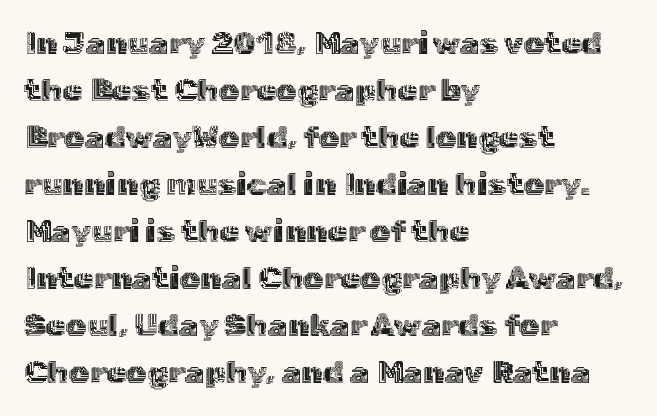
Q: Is the text italic (slanted)? A: No, it is upright.
Q: Is the text underlined? A: No.
Q: How is the paragraph aligned? A: Left-aligned.
Q: Is the spacing between letters normal or unusually wide? A: Normal.
Q: Is the spacing between lines tight, normal or loose? A: Normal.
Q: Width (condensed, normal, or wide)? A: Normal.
Q: x-height? A: Medium.
Q: Monospaced? A: No.
